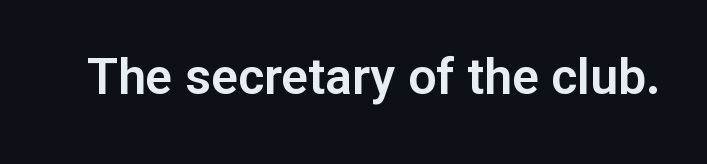
Q: Is the text italic (slanted)? A: No, it is upright.
Q: Is the typeface a serif or a sans-serif typeface? A: Sans-serif.
Q: Is the text underlined? A: No.
Q: Is the spacing between letters normal or unusually wide? A: Normal.
Q: Width (condensed, normal, or wide)? A: Normal.
Q: Stroke contrast? A: Low.
Q: x-height? A: Medium.
Q: Monospaced? A: No.
